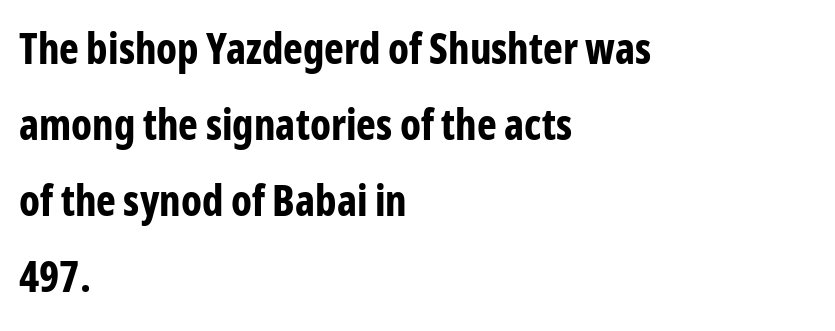
{"serif": "no", "italic": "no", "bold": "yes", "weight": "bold", "width": "condensed", "stroke_contrast": "low", "x_height": "medium", "monospaced": "no", "underline": "no", "align": "left", "line_spacing_ratio": 1.81, "letter_spacing": "normal", "letter_spacing_em": 0.0, "glyph_px": 42}
